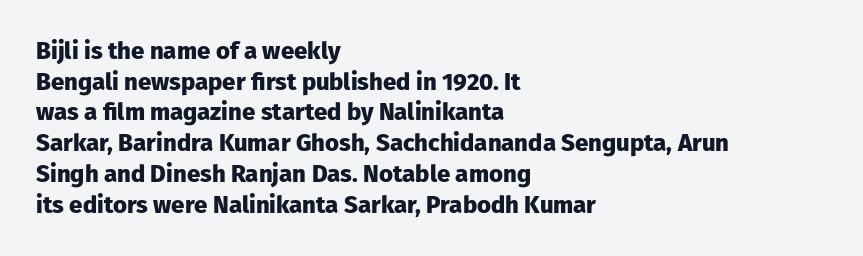
Summary of weight: heavy, a full bold. Tracking value appears to be zero — textbook default spacing. No italicization has been applied; the sample stays upright. The words here are not underlined. A normal amount of white space separates one row of letters from the next.
